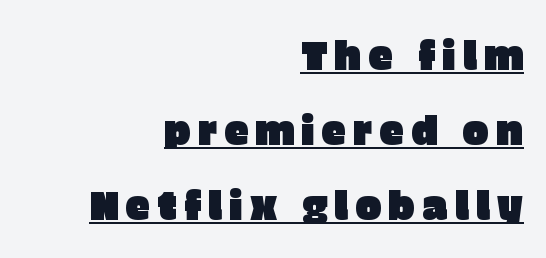
Q: Is the text italic (slanted)? A: No, it is upright.
Q: Is the typeface a serif or a sans-serif typeface? A: Sans-serif.
Q: Is the text underlined? A: Yes.
Q: How is the paragraph aligned? A: Right-aligned.
Q: Width (condensed, normal, or wide)? A: Normal.
Q: Stroke contrast? A: Low.
Q: x-height? A: Large.
Q: Monospaced? A: No.
